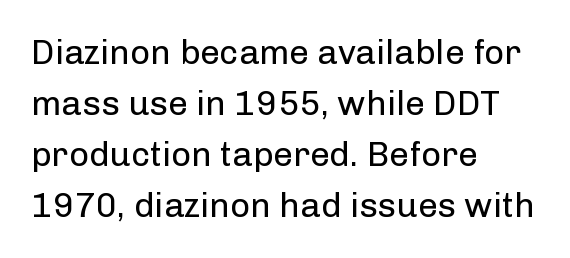
{"serif": "no", "italic": "no", "bold": "no", "weight": "regular", "width": "normal", "stroke_contrast": "low", "x_height": "medium", "monospaced": "no", "underline": "no", "align": "left", "line_spacing": "normal", "line_spacing_ratio": 1.46, "letter_spacing": "normal", "letter_spacing_em": 0.0, "glyph_px": 35}
